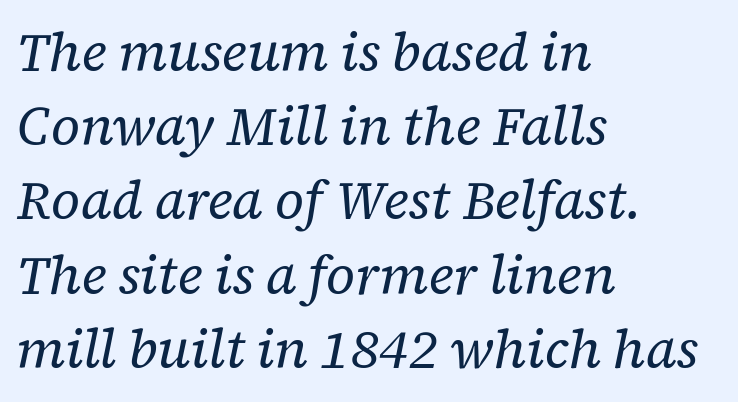
{"serif": "yes", "italic": "yes", "lean": "right", "slant_degrees": 12, "bold": "no", "weight": "regular", "width": "normal", "stroke_contrast": "low", "x_height": "medium", "monospaced": "no", "underline": "no", "align": "left", "line_spacing": "normal", "line_spacing_ratio": 1.4, "letter_spacing": "normal", "letter_spacing_em": 0.0, "glyph_px": 53}
